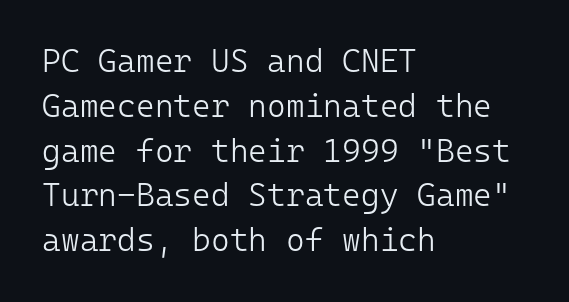
{"serif": "no", "italic": "no", "bold": "no", "weight": "light", "width": "normal", "stroke_contrast": "low", "x_height": "medium", "monospaced": "yes", "underline": "no", "align": "left", "line_spacing": "normal", "line_spacing_ratio": 1.4, "letter_spacing": "normal", "letter_spacing_em": 0.0, "glyph_px": 32}
